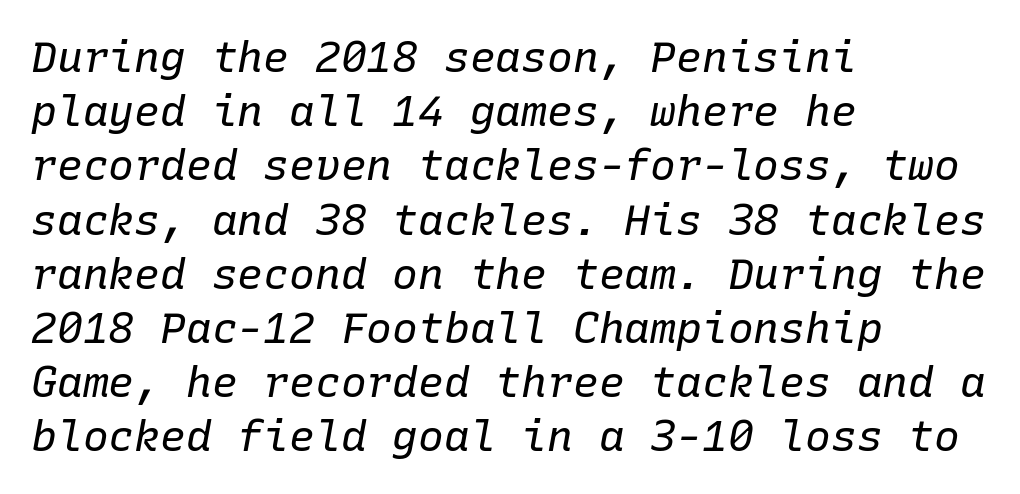
What's the leading like? Ordinary, nothing unusual. If you drew a ruler down the left edge, every line would touch it. Characters are canted at an angle relative to the baseline's perpendicular. Beneath every word, the page is bare. The letters sit at their default tracking, neither squeezed nor spread.
